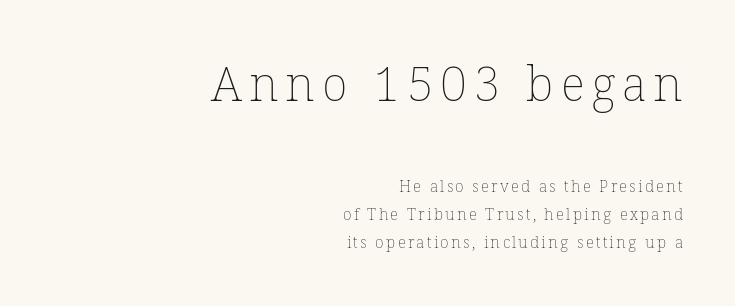
{"italic": "no", "bold": "no", "weight": "thin", "width": "normal", "stroke_contrast": "low", "x_height": "medium", "monospaced": "no", "underline": "no", "align": "right", "line_spacing_ratio": 1.76, "larger_block": "first", "size_ratio": 3.0, "glyph_px": 48}
